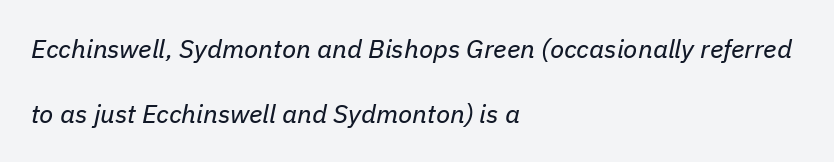
The image shows 26 px text type, italic (leaning right); set left-aligned, loose line spacing (2.49x), normal letter spacing, not underlined.
